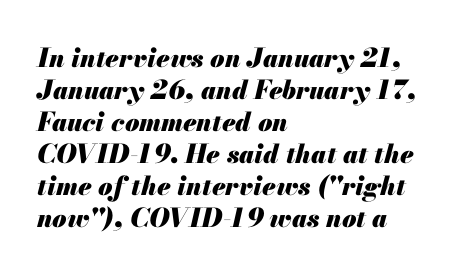
The image shows 26 px bold type, italic (leaning right); set left-aligned, line spacing 1.23x, normal letter spacing, not underlined.
